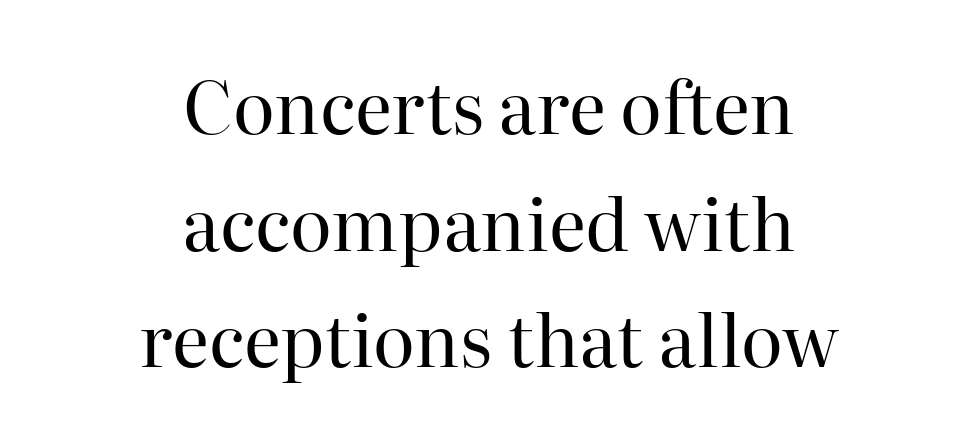
The image shows 72 px regular-weight serif type, upright; set centered, normal line spacing (1.62x), normal letter spacing, not underlined; high stroke contrast and a medium x-height.
